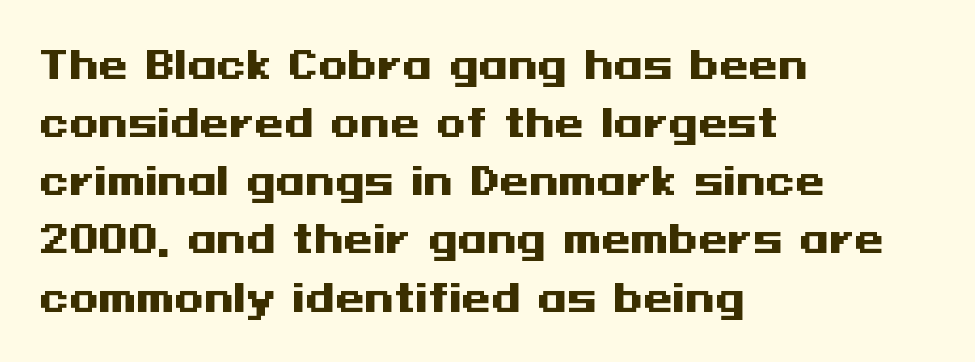
The characters look thick and weighty, a clear bold. This block has exactly the height ordinary leading produces. Students, note that the glyphs here touch the page at normal intervals. The type family on display is of the sans-serif kind. Lines of text with bare space underneath. The ragged edge is on the right, which tells us the setting is flush left.
